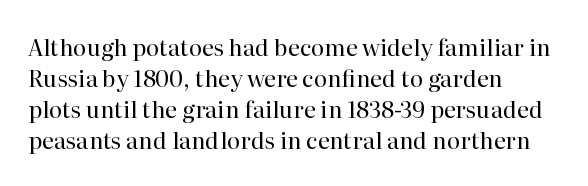
{"italic": "no", "bold": "no", "underline": "no", "align": "left", "line_spacing": "normal", "line_spacing_ratio": 1.35, "letter_spacing": "normal", "letter_spacing_em": 0.0, "glyph_px": 23}
